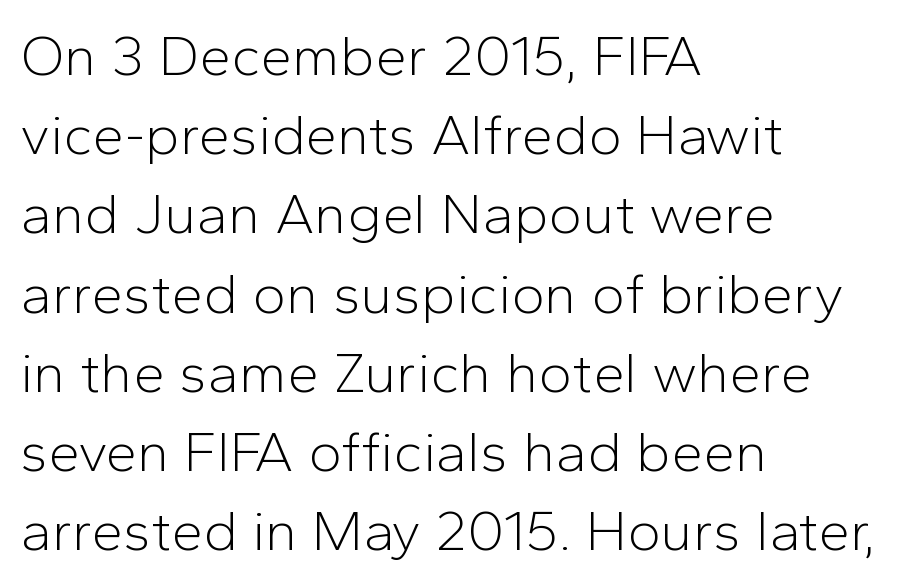
Upright lettering throughout. The setting favours the left margin, as ordinary paragraphs usually do. There is no visible air inserted between adjacent glyphs. Unlike a traditional serif, this face leaves its strokes unadorned. Character widths vary here, with narrow letters taking less room than wide ones. Check under the words: just untouched page.
